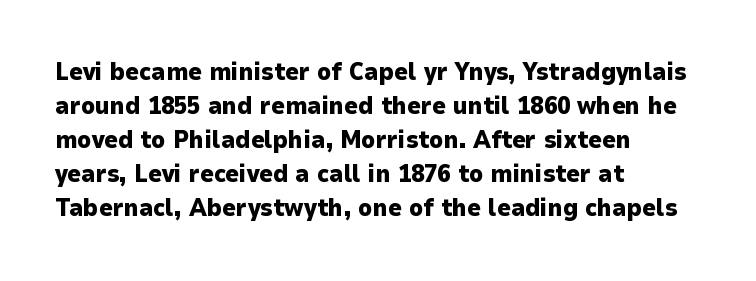
{"italic": "no", "bold": "yes", "underline": "no", "align": "left", "line_spacing": "normal", "line_spacing_ratio": 1.42, "letter_spacing": "normal", "letter_spacing_em": 0.0, "glyph_px": 24}
